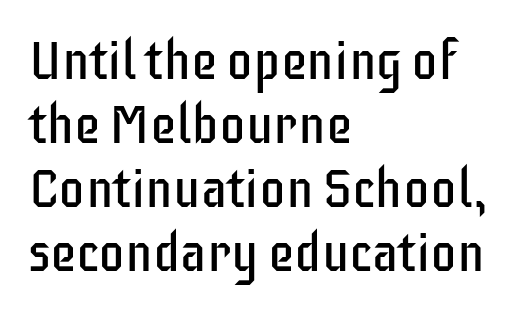
The image shows 53 px regular-weight, condensed sans-serif type, upright; set left-aligned, line spacing 1.21x, normal letter spacing, not underlined; low stroke contrast and a large x-height.
